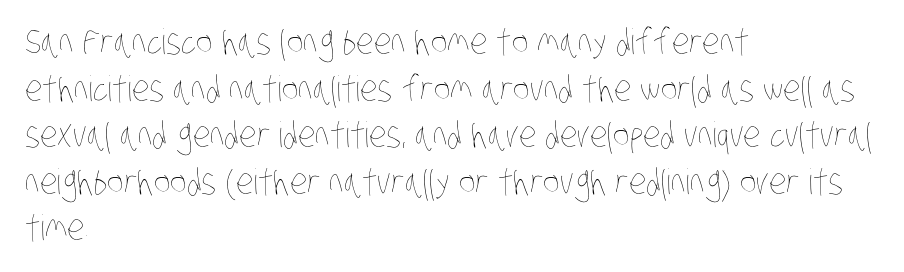
A typesetter would call this proportional, since set widths differ per character. A typesetter would call this leading conventional body-copy spacing. Inter-character spacing is left at the font's built-in metrics. This is not heavy type; no bold has been used. Teacher's note: observe the even left margin — that is flush-left alignment.
